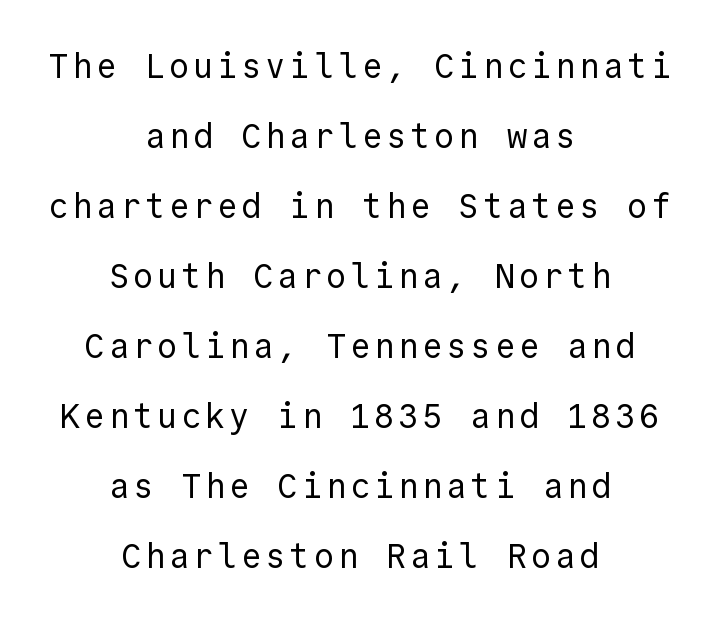
Type style note: lacks serifs. The lettering stays uniformly vertical, giving the passage a roman look. Do the characters align in a grid? Yes, the font is monospaced. Where is the straight margin? There isn't one; the lines are centered.
